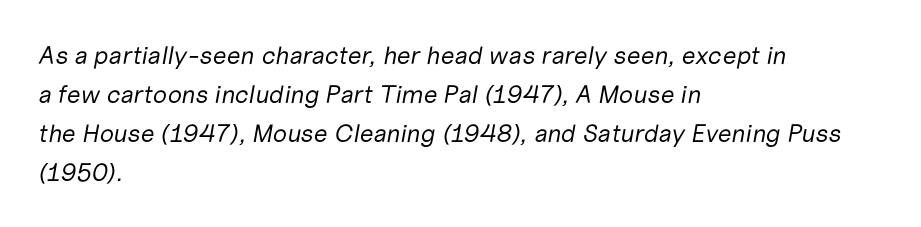
A clean baseline with only descenders dipping below it. Slant detected: the letters are inclined. The setting favours the left margin, as ordinary paragraphs usually do. How are the letters spaced? Ordinarily, with no added tracking. The passage shown is not bold in any degree.
